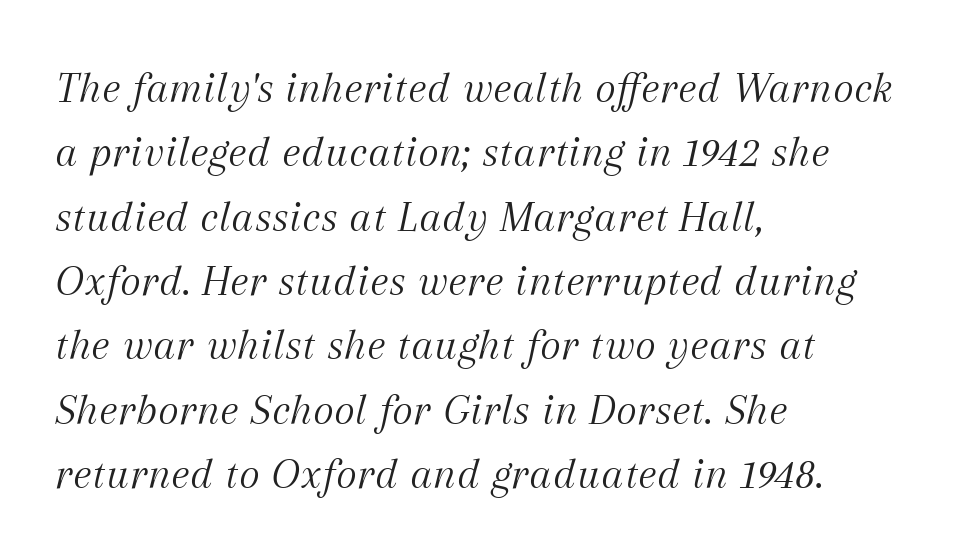
{"serif": "yes", "italic": "yes", "lean": "right", "slant_degrees": 12, "bold": "no", "weight": "light", "width": "normal", "stroke_contrast": "medium", "x_height": "medium", "monospaced": "no", "underline": "no", "align": "left", "line_spacing": "normal", "line_spacing_ratio": 1.43, "letter_spacing": "normal", "letter_spacing_em": 0.0, "glyph_px": 45}
